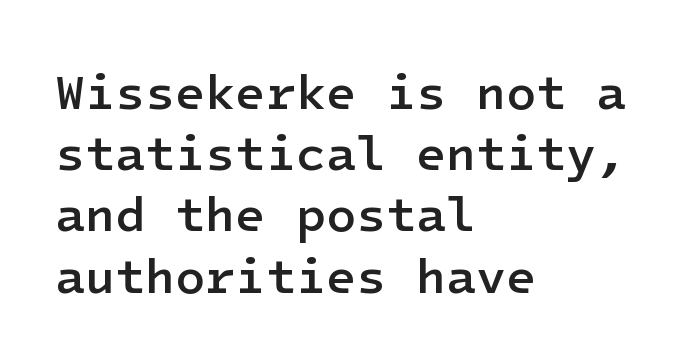
A clean baseline with only descenders dipping below it. Unlike a traditional serif, this face leaves its strokes unadorned. Visually the block forms a straight wall on the left and a jagged coastline on the right. Rows of type keep a routine distance in the vertical direction.
